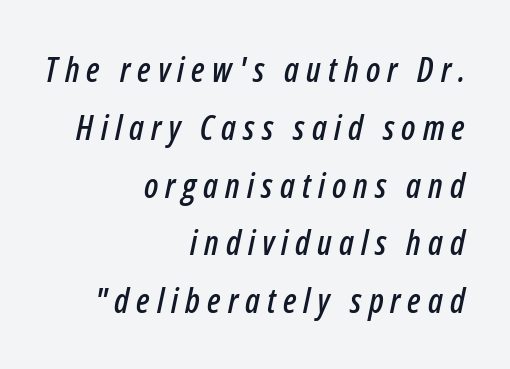
{"italic": "yes", "lean": "right", "slant_degrees": 12, "width": "condensed", "stroke_contrast": "low", "x_height": "medium", "monospaced": "no", "underline": "no", "align": "right", "line_spacing": "normal", "line_spacing_ratio": 1.7, "letter_spacing": "wide", "letter_spacing_em": 0.21, "glyph_px": 34}
